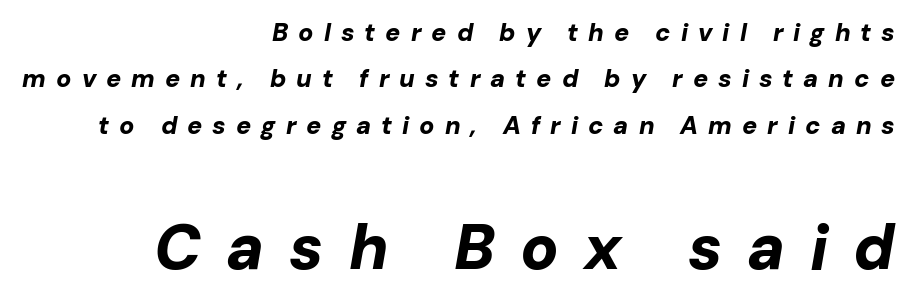
Q: Is the text bold? A: Yes.
Q: Is the text italic (slanted)? A: Yes, it leans right by about 10 degrees.
Q: Is the text underlined? A: No.
Q: How is the paragraph aligned? A: Right-aligned.
Q: Is the spacing between letters normal or unusually wide? A: Unusually wide.
Q: Which block of text is set in a larger size, the first (top) or the second (bottom)? A: The second (bottom) one.
Q: Width (condensed, normal, or wide)? A: Normal.
Q: Stroke contrast? A: Low.
Q: x-height? A: Medium.
Q: Monospaced? A: No.
